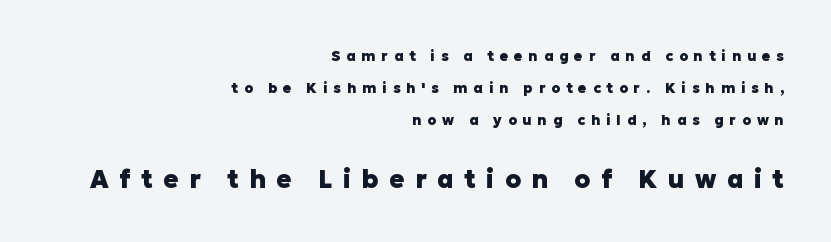
The letters are spread apart with noticeably loose tracking. If you squint, the bottom block still reads clearly — it's the larger of the two. The line-height multiplier appears high, well above default. The foot of each line stays bare and open. In terms of posture, this sample is upright. The rag falls on the left side of this text block.
